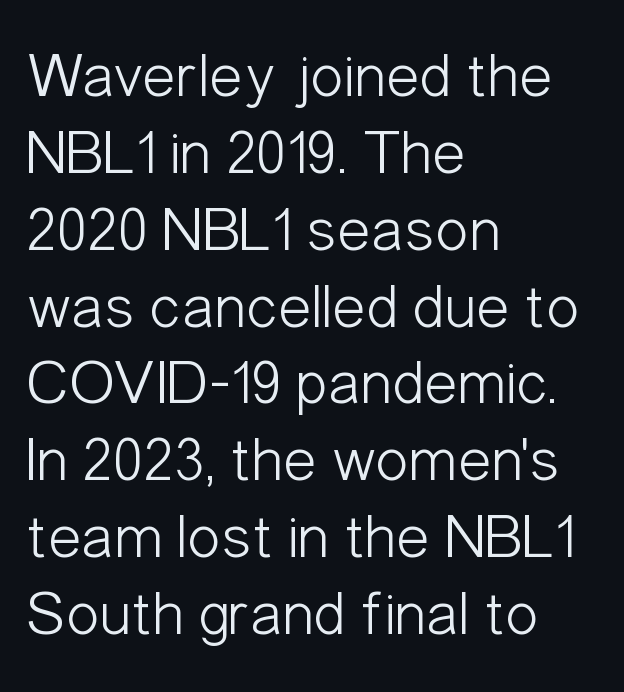
{"serif": "no", "italic": "no", "bold": "no", "weight": "light", "width": "condensed", "stroke_contrast": "low", "x_height": "medium", "monospaced": "no", "underline": "no", "align": "left", "line_spacing_ratio": 1.22, "letter_spacing": "normal", "letter_spacing_em": 0.0, "glyph_px": 63}
